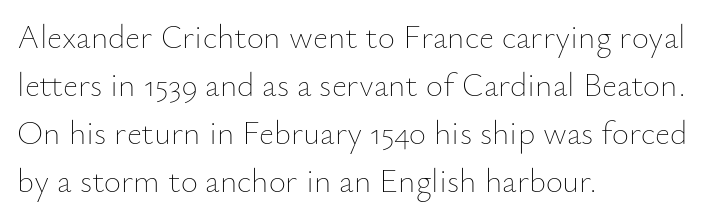
The image shows 33 px thin type, upright; set left-aligned, normal line spacing (1.45x), normal letter spacing, not underlined; low stroke contrast and a small x-height.
